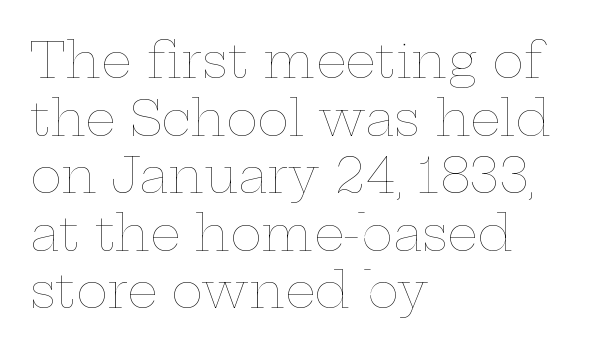
Is there any slant? The stems are plumb. The cut favours lightness, reaching ordinary text weight at its darkest. Default kerning and tracking; the words read as compact shapes. Glance below the letters and you will spot only blank space.
